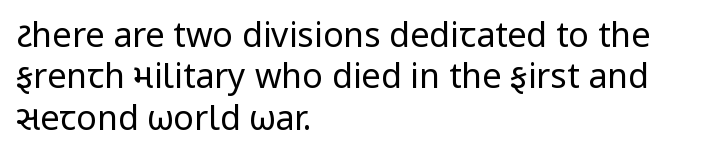
Heaviness? Minimal to ordinary, like unemphasized prose. Grotesque or geometric, the face here clearly has no serifs. Is there any slant? The stems are plumb. The glyphs are unaccompanied by any horizontal stroke below them. A typesetter would call this zero additional tracking.
